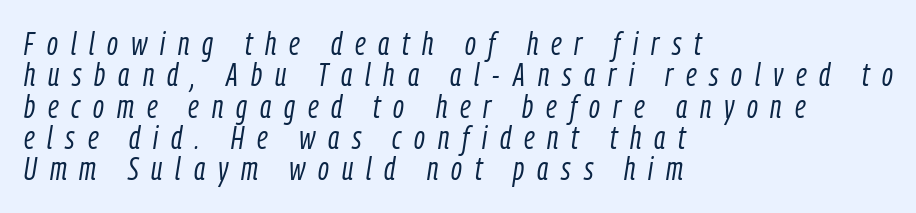
{"italic": "yes", "lean": "right", "slant_degrees": 9, "bold": "no", "weight": "light", "width": "condensed", "stroke_contrast": "low", "x_height": "medium", "monospaced": "no", "underline": "no", "align": "left", "line_spacing": "tight", "line_spacing_ratio": 0.98, "letter_spacing": "wide", "letter_spacing_em": 0.4, "glyph_px": 32}
